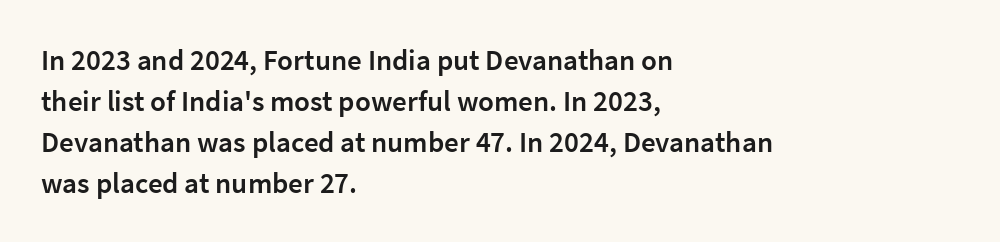
The image shows 29 px semibold sans-serif type, upright; set left-aligned, normal line spacing (1.41x), normal letter spacing, not underlined; low stroke contrast and a medium x-height.
